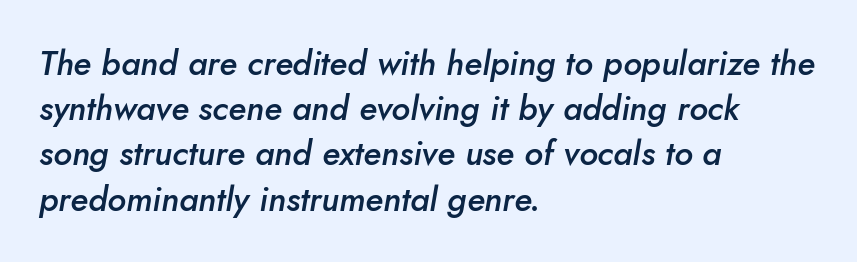
Rule under the text: the space is simply empty. Which margin do the lines hug? The left one — the right edge is uneven. The block of text has a typical density, with ordinary space between rows. Bold? Not quite — semibold, heavier than regular but stopping short.
